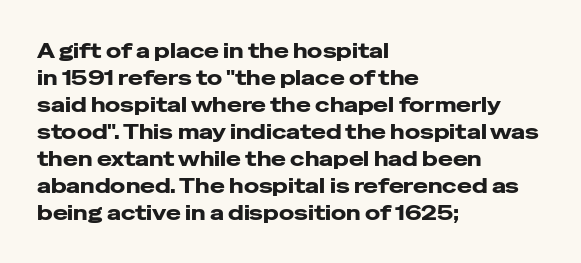
The image shows 20 px text type, upright; set left-aligned, normal line spacing (1.35x), normal letter spacing, not underlined.
